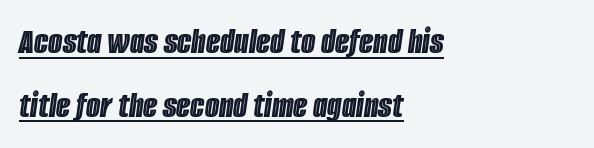
The typesetter chose a ragged-right arrangement here. A baseline rule has been typeset under these characters. Spacing between characters is what you'd get straight out of the box. Style check: oblique. Proportional: the letters do not fall into vertical columns.
